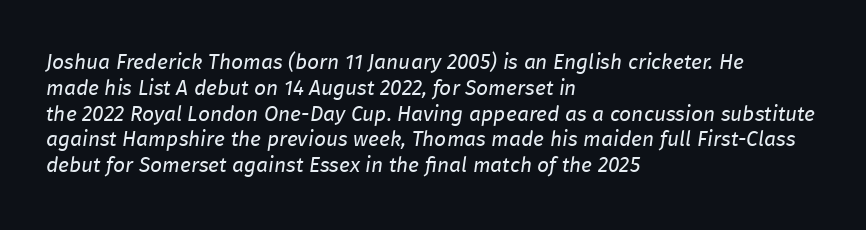
{"italic": "yes", "lean": "right", "slant_degrees": 8, "bold": "no", "underline": "no", "align": "left", "line_spacing_ratio": 1.23, "letter_spacing": "normal", "letter_spacing_em": 0.0, "glyph_px": 21}
